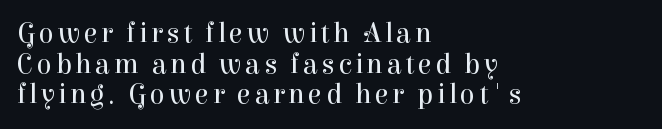
Quick note: underline off. Summary of weight: not heavy and not bold. The space between consecutive lines is stingy. Characters remain perfectly vertical along every line. Looks like regular typesetting: each glyph gets only the width it needs.
